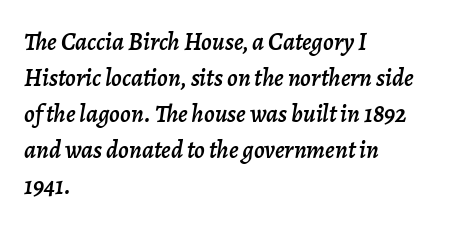
Q: Is the text italic (slanted)? A: Yes, it leans right by about 7 degrees.
Q: Is the text underlined? A: No.
Q: How is the paragraph aligned? A: Left-aligned.
Q: Is the spacing between letters normal or unusually wide? A: Normal.
Q: Is the spacing between lines tight, normal or loose? A: Normal.
